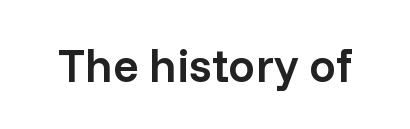
{"serif": "no", "italic": "no", "bold": "semi", "weight": "semibold", "width": "normal", "stroke_contrast": "low", "x_height": "medium", "monospaced": "no", "underline": "no", "letter_spacing": "normal", "letter_spacing_em": 0.0, "glyph_px": 47}
